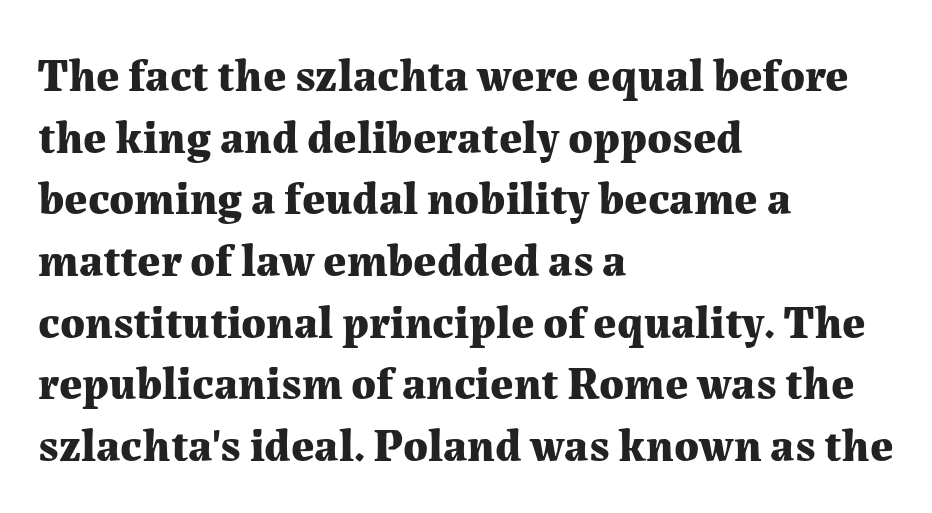
{"serif": "yes", "italic": "no", "bold": "yes", "weight": "bold", "width": "normal", "stroke_contrast": "medium", "x_height": "medium", "monospaced": "no", "underline": "no", "align": "left", "line_spacing": "normal", "line_spacing_ratio": 1.34, "letter_spacing": "normal", "letter_spacing_em": 0.0, "glyph_px": 46}
